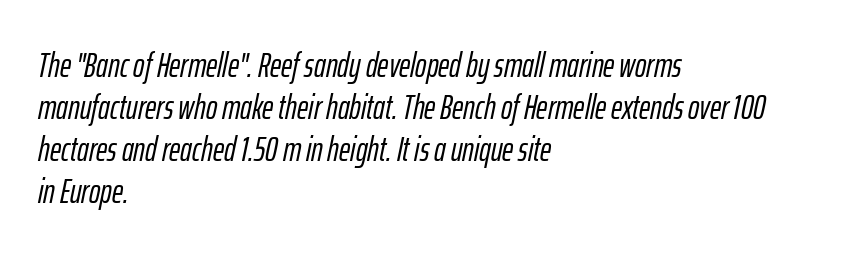
{"italic": "yes", "lean": "right", "slant_degrees": 12, "width": "condensed", "stroke_contrast": "low", "x_height": "medium", "monospaced": "no", "underline": "no", "align": "left", "line_spacing_ratio": 1.24, "letter_spacing": "normal", "letter_spacing_em": 0.0, "glyph_px": 34}
